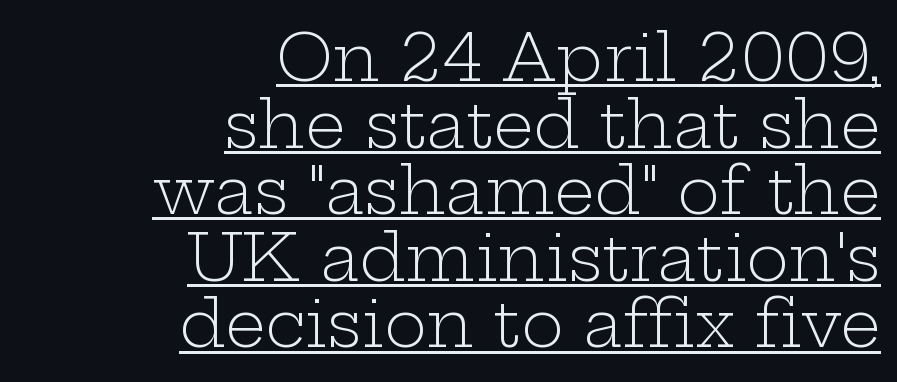
The image shows 64 px light, wide serif type, upright; set right-aligned, tight line spacing (1.04x), normal letter spacing, underlined; low stroke contrast and a medium x-height.
